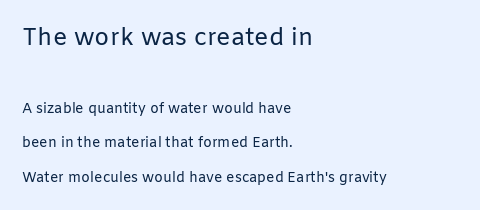
{"italic": "no", "bold": "no", "underline": "no", "align": "left", "line_spacing": "loose", "line_spacing_ratio": 2.45, "letter_spacing": "normal", "letter_spacing_em": 0.0, "larger_block": "first", "size_ratio": 1.71, "glyph_px": 24}
